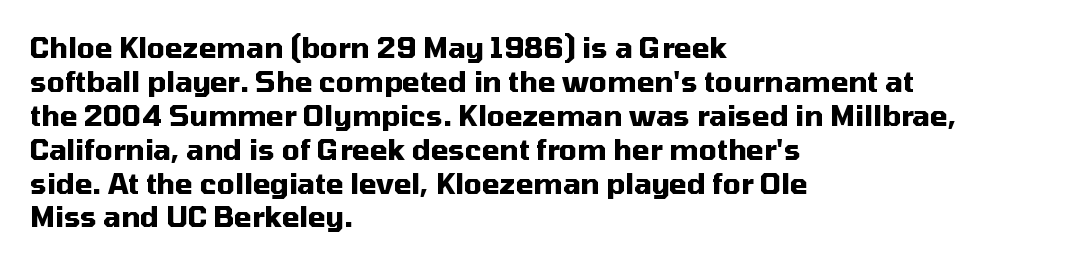
The image shows 28 px heavy sans-serif type, upright; set left-aligned, line spacing 1.21x, normal letter spacing, not underlined; medium stroke contrast and a medium x-height.
